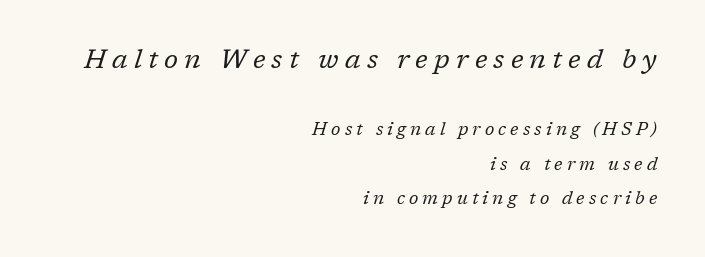
{"italic": "yes", "lean": "right", "slant_degrees": 17, "bold": "no", "underline": "no", "align": "right", "line_spacing": "loose", "line_spacing_ratio": 1.91, "letter_spacing": "wide", "letter_spacing_em": 0.23, "larger_block": "first", "size_ratio": 1.5, "glyph_px": 27}
